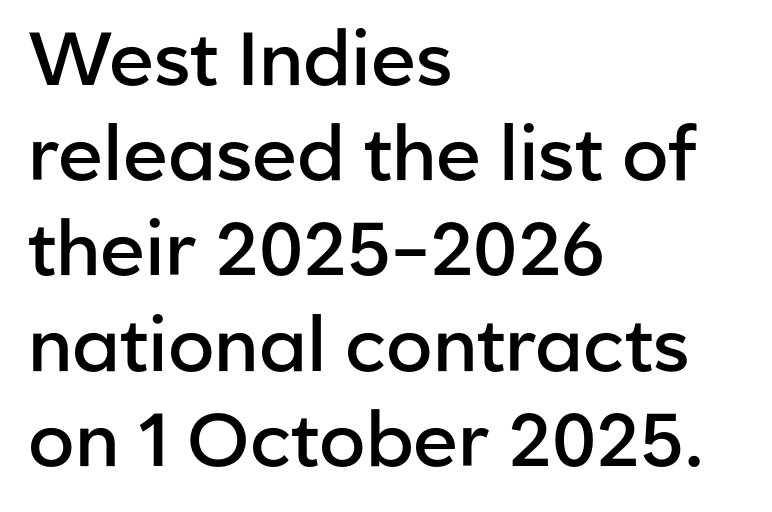
The image shows 75 px semibold sans-serif type, upright; set left-aligned, normal line spacing (1.27x), normal letter spacing, not underlined; low stroke contrast and a medium x-height.
